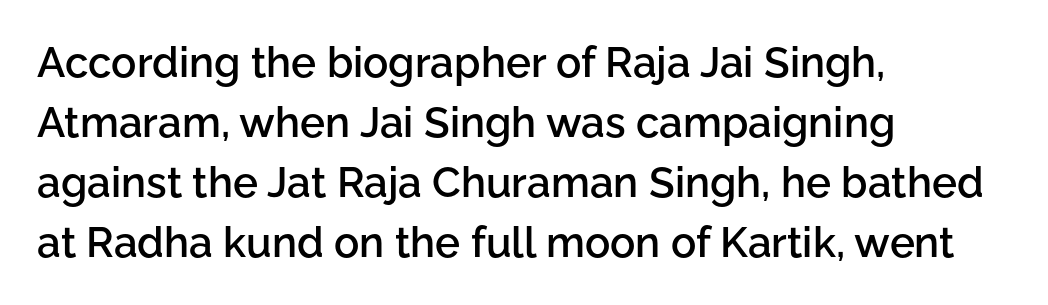
Typesetter's note: demi weight, one step under bold. Here the designer chose a conventional face with non-uniform glyph widths. The ragged edge is on the right, which tells us the setting is flush left. The words here are not underlined. When letters stand straight like this, we call the style roman or upright. Interline gaps are of average width in this sample.
